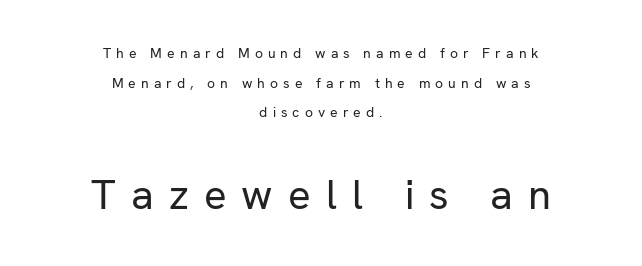
The image shows 42 px regular-weight sans-serif type, upright; set centered, loose line spacing (2.12x), unusually wide letter spacing (+0.36 em), not underlined; the second (bottom) block is 3.0x larger; low stroke contrast and a medium x-height.
